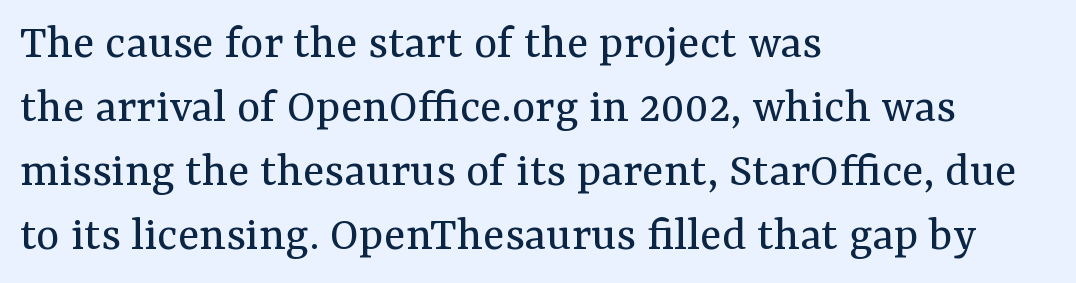
The image shows 50 px regular-weight serif type, upright; set left-aligned, normal line spacing (1.28x), normal letter spacing, not underlined; medium stroke contrast and a medium x-height.
